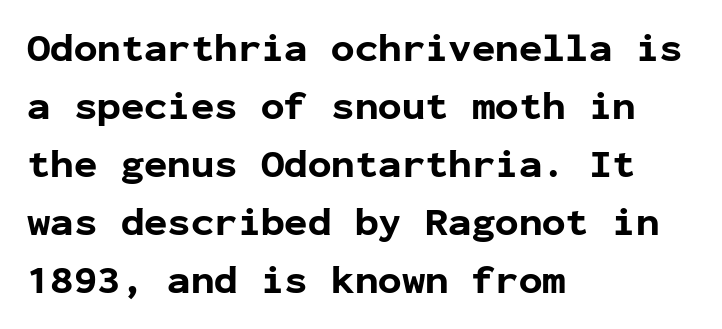
The image shows 39 px bold sans-serif type, upright, monospaced; set left-aligned, normal line spacing (1.49x), normal letter spacing, not underlined; low stroke contrast and a medium x-height.
